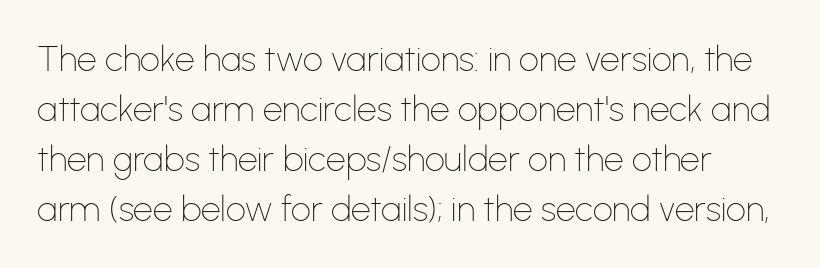
Q: Is the text bold? A: No.
Q: Is the text italic (slanted)? A: No, it is upright.
Q: Is the typeface a serif or a sans-serif typeface? A: Sans-serif.
Q: Is the text underlined? A: No.
Q: Is the spacing between letters normal or unusually wide? A: Normal.
Q: Is the spacing between lines tight, normal or loose? A: Normal.
Q: Width (condensed, normal, or wide)? A: Normal.
Q: Stroke contrast? A: Low.
Q: x-height? A: Medium.
Q: Monospaced? A: No.
